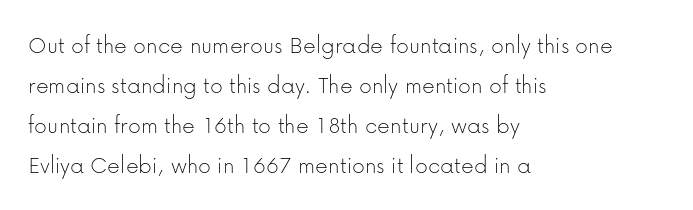
The area under the type is left untouched. A typesetter would mark this as roman, not italic. What's the leading like? Ordinary, nothing unusual. A typesetter would call this zero additional tracking. Which margin do the lines hug? The left one — the right edge is uneven. The cut favours lightness, reaching ordinary text weight at its darkest.
